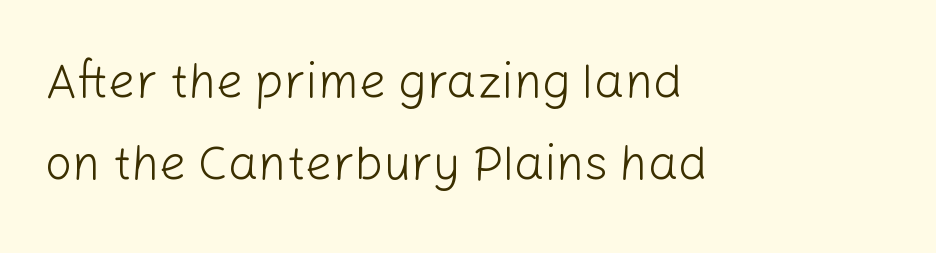
{"serif": "no", "italic": "no", "bold": "no", "weight": "light", "width": "normal", "stroke_contrast": "low", "x_height": "medium", "monospaced": "no", "underline": "no", "align": "left", "line_spacing": "normal", "line_spacing_ratio": 1.7, "letter_spacing": "normal", "letter_spacing_em": 0.0, "glyph_px": 48}
